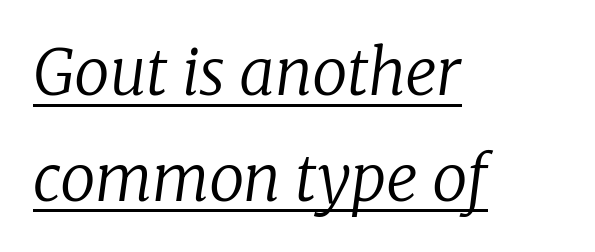
The image shows 63 px regular-weight serif type, italic (leaning right); set left-aligned, normal line spacing (1.68x), normal letter spacing, underlined; low stroke contrast and a medium x-height.
